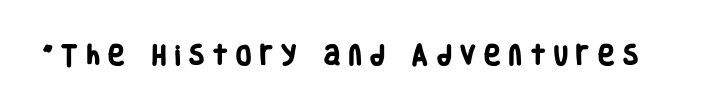
The image shows 22 px bold type; set unusually wide letter spacing (+0.4 em), not underlined.
